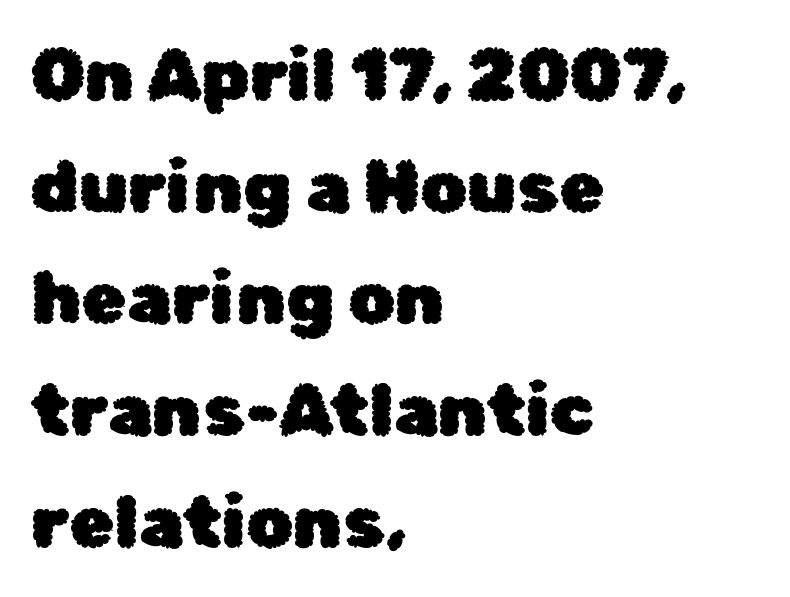
The letters advance in unequal steps, a hallmark of proportional type. A student would call this left alignment; a typographer would say flush left, rag right. How are the letters spaced? Ordinarily, with no added tracking. Every stem runs plumb, perpendicular to the baseline. Does the leading feel generous? No, just average. Observe the absence of serifs on each vertical stroke in this sample.
